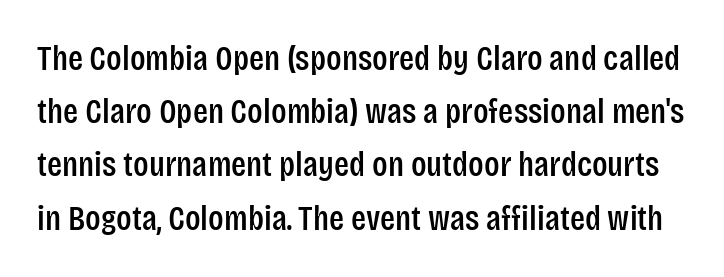
Q: Is the text italic (slanted)? A: No, it is upright.
Q: Is the typeface a serif or a sans-serif typeface? A: Sans-serif.
Q: Is the text underlined? A: No.
Q: Is the spacing between letters normal or unusually wide? A: Normal.
Q: Is the spacing between lines tight, normal or loose? A: Normal.
Q: Width (condensed, normal, or wide)? A: Condensed.
Q: Stroke contrast? A: Low.
Q: x-height? A: Large.
Q: Monospaced? A: No.
